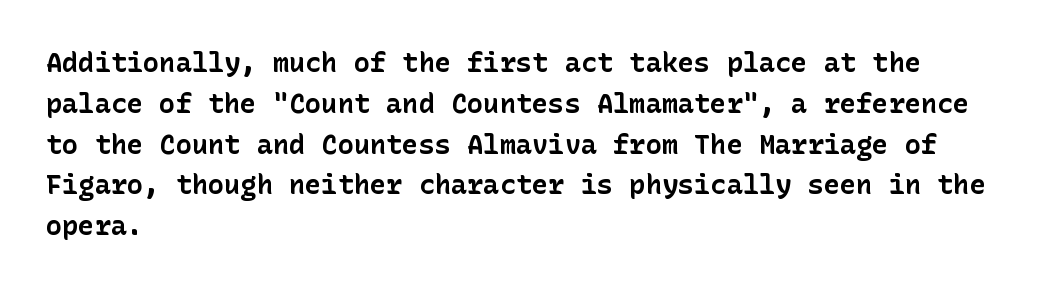
The image shows 27 px bold type, upright; set left-aligned, normal line spacing (1.51x), normal letter spacing, not underlined.
